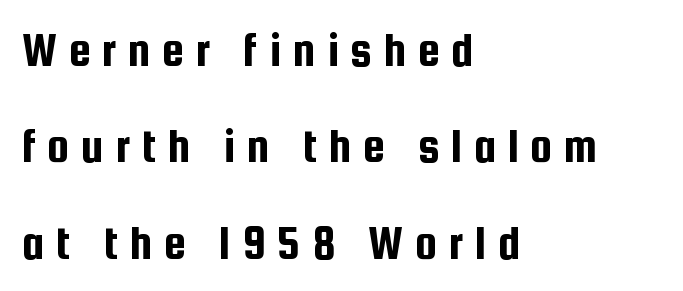
Q: Is the text italic (slanted)? A: No, it is upright.
Q: Is the typeface a serif or a sans-serif typeface? A: Sans-serif.
Q: Is the text underlined? A: No.
Q: How is the paragraph aligned? A: Left-aligned.
Q: Is the spacing between letters normal or unusually wide? A: Unusually wide.
Q: Is the spacing between lines tight, normal or loose? A: Loose.
Q: Width (condensed, normal, or wide)? A: Condensed.
Q: Stroke contrast? A: Low.
Q: x-height? A: Medium.
Q: Monospaced? A: No.
